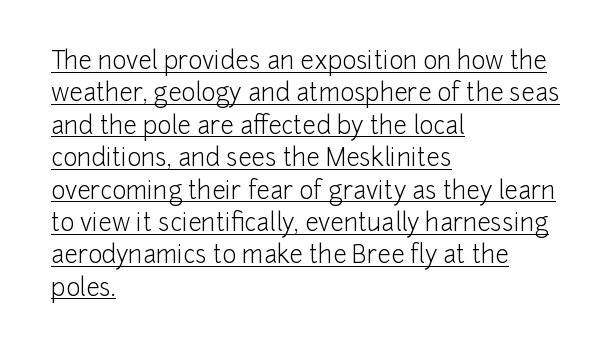
The lettering stays uniformly vertical, giving the passage a roman look. The vertical gap from one line to the next is medium. Line beginnings align vertically; line endings do not. Nobody touched the tracking dial on this one. Caption: face not bold, strokes unweighted. Honestly, the underline is the first thing you notice here.
